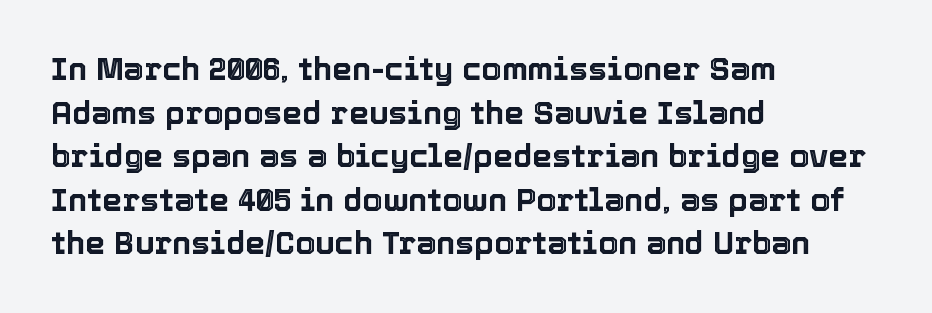
{"italic": "no", "width": "normal", "x_height": "medium", "monospaced": "no", "underline": "no", "align": "left", "line_spacing": "normal", "line_spacing_ratio": 1.36, "letter_spacing": "normal", "letter_spacing_em": 0.0, "glyph_px": 32}
